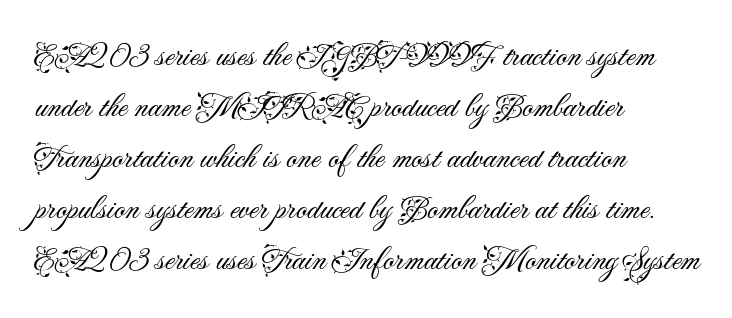
{"serif": "no", "bold": "no", "weight": "light", "width": "normal", "stroke_contrast": "medium", "x_height": "small", "monospaced": "no", "underline": "no", "align": "left", "line_spacing": "normal", "line_spacing_ratio": 1.5, "letter_spacing": "normal", "letter_spacing_em": 0.0, "glyph_px": 34}
